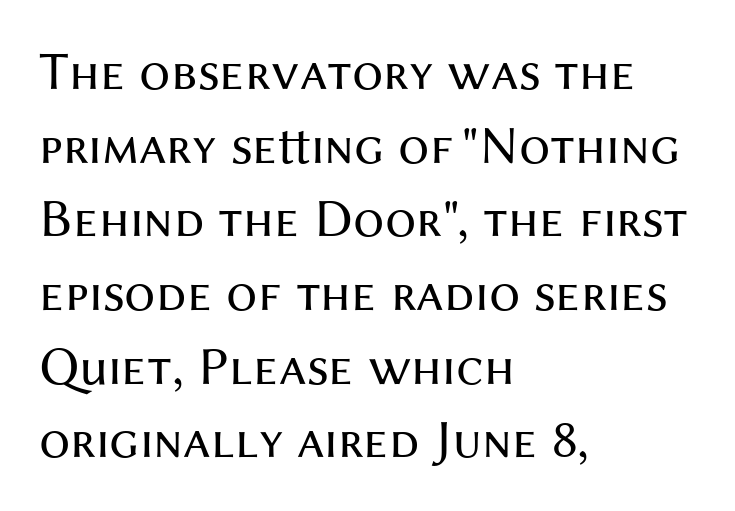
Q: Is the text bold? A: No.
Q: Is the text italic (slanted)? A: No, it is upright.
Q: Is the typeface a serif or a sans-serif typeface? A: Sans-serif.
Q: Is the text underlined? A: No.
Q: How is the paragraph aligned? A: Left-aligned.
Q: Is the spacing between letters normal or unusually wide? A: Normal.
Q: Is the spacing between lines tight, normal or loose? A: Normal.
Q: Width (condensed, normal, or wide)? A: Normal.
Q: Stroke contrast? A: Medium.
Q: x-height? A: Medium.
Q: Monospaced? A: No.
